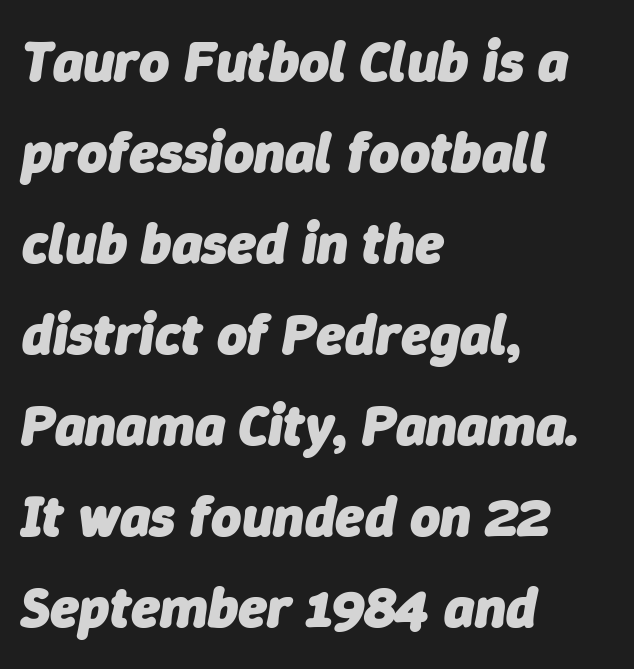
The image shows 58 px heavy type, italic (leaning right); set left-aligned, normal line spacing (1.57x), normal letter spacing, not underlined; low stroke contrast and a medium x-height.
